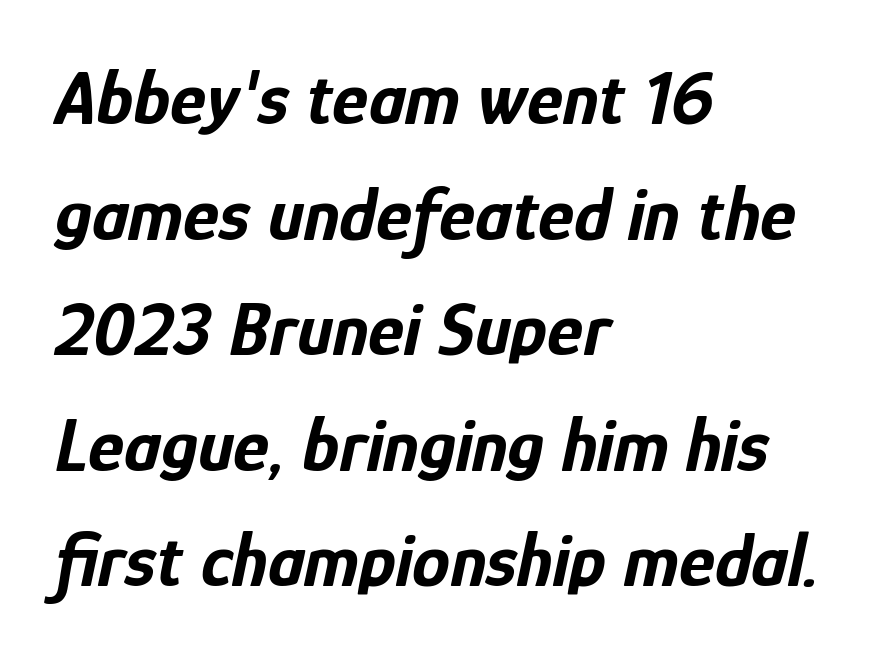
Unmarked baselines from the first word to the last. Proportional: the letters do not fall into vertical columns. Between one letter and the next there's only the usual sliver of space. Typesetter's note: full bold, strokes at maximum text heaviness.
